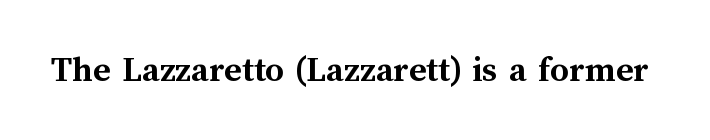
Q: Is the text bold? A: Yes.
Q: Is the text italic (slanted)? A: No, it is upright.
Q: Is the text underlined? A: No.
Q: Is the spacing between letters normal or unusually wide? A: Normal.
Q: Width (condensed, normal, or wide)? A: Normal.
Q: Stroke contrast? A: Medium.
Q: x-height? A: Medium.
Q: Monospaced? A: No.
